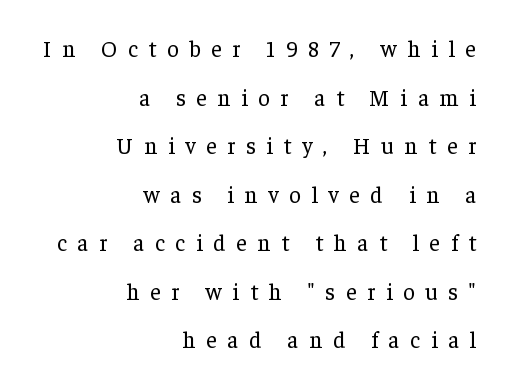
The face used here is rendered with a markedly widened letterfit. Horizontal bands of white between lines are thick stripes. This reads as an unemphasized weight, regular at the heaviest. The space beneath each line is pristine and unruled. The compositor pushed each line to the right boundary.
